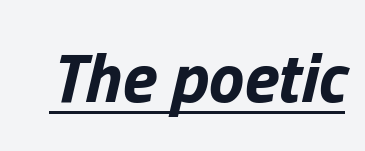
The face used here is rendered with its standard letterfit. Pretty heavy lettering here — definitely bold. The glyphs look as if they've been sheared to an angle. The letters advance in unequal steps, a hallmark of proportional type. The lettering is marked with a stroke running underneath it.
